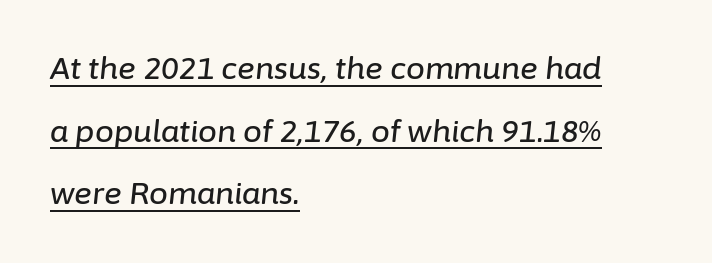
{"italic": "yes", "lean": "right", "slant_degrees": 6, "width": "normal", "stroke_contrast": "low", "x_height": "medium", "monospaced": "no", "underline": "yes", "align": "left", "line_spacing": "loose", "line_spacing_ratio": 2.09, "letter_spacing": "normal", "letter_spacing_em": 0.0, "glyph_px": 30}
